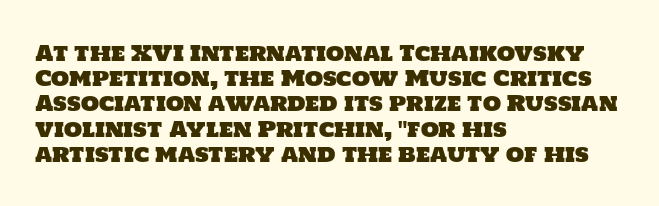
{"underline": "no", "align": "left", "line_spacing_ratio": 1.2, "letter_spacing": "normal", "letter_spacing_em": 0.0, "glyph_px": 21}
